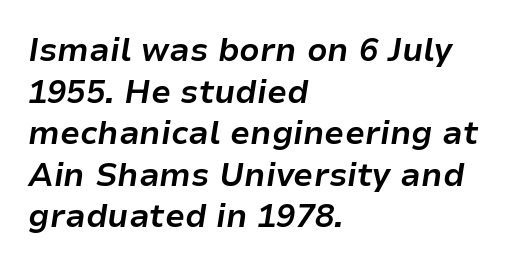
Q: Is the text bold? A: Yes.
Q: Is the text italic (slanted)? A: Yes, it leans right by about 9 degrees.
Q: Is the text underlined? A: No.
Q: How is the paragraph aligned? A: Left-aligned.
Q: Is the spacing between letters normal or unusually wide? A: Normal.
Q: Is the spacing between lines tight, normal or loose? A: Normal.
Q: Width (condensed, normal, or wide)? A: Normal.
Q: Stroke contrast? A: Low.
Q: x-height? A: Medium.
Q: Monospaced? A: No.
